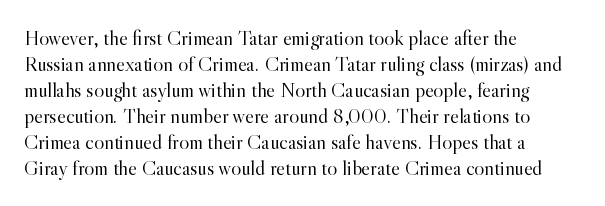
{"italic": "no", "bold": "no", "underline": "no", "align": "left", "line_spacing_ratio": 1.24, "letter_spacing": "normal", "letter_spacing_em": 0.0, "glyph_px": 21}
